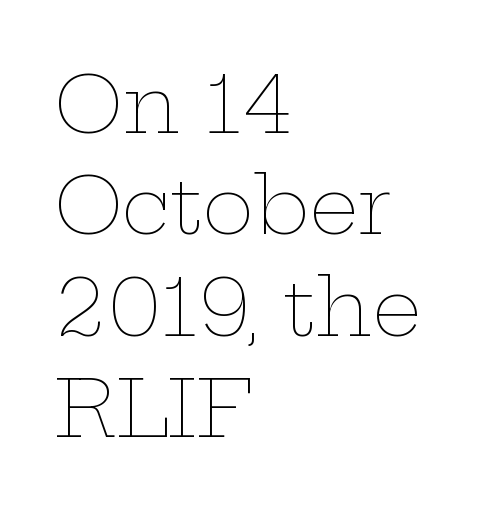
Rendered with straight, roman letterforms. Underlining? Definitely not there. Interline gaps are of average width in this sample. This rendering uses left alignment, leaving the right contour irregular.
